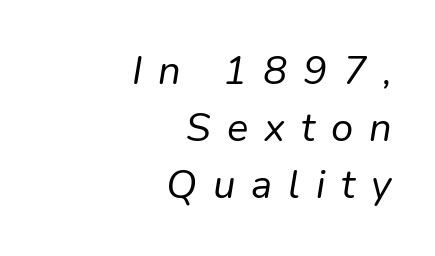
{"italic": "yes", "lean": "right", "slant_degrees": 9, "bold": "no", "weight": "regular", "width": "normal", "stroke_contrast": "low", "x_height": "medium", "monospaced": "no", "underline": "no", "align": "right", "line_spacing": "normal", "line_spacing_ratio": 1.42, "letter_spacing": "wide", "letter_spacing_em": 0.4, "glyph_px": 40}
